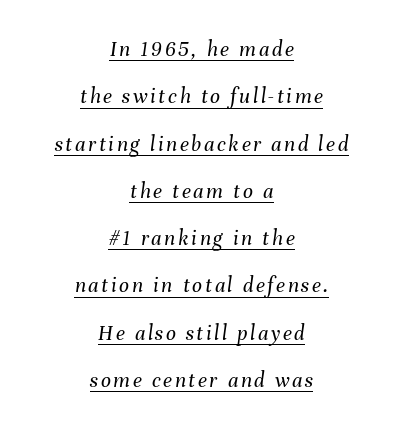
Q: Is the text bold? A: No.
Q: Is the text italic (slanted)? A: Yes, it leans right by about 8 degrees.
Q: Is the text underlined? A: Yes.
Q: How is the paragraph aligned? A: Centered.
Q: Is the spacing between lines tight, normal or loose? A: Loose.
